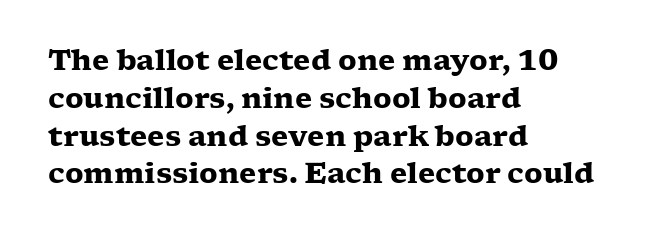
Q: Is the text bold? A: Yes.
Q: Is the text italic (slanted)? A: No, it is upright.
Q: Is the typeface a serif or a sans-serif typeface? A: Serif.
Q: Is the text underlined? A: No.
Q: How is the paragraph aligned? A: Left-aligned.
Q: Is the spacing between letters normal or unusually wide? A: Normal.
Q: Is the spacing between lines tight, normal or loose? A: Normal.
Q: Width (condensed, normal, or wide)? A: Wide.
Q: Stroke contrast? A: Low.
Q: x-height? A: Medium.
Q: Monospaced? A: No.
